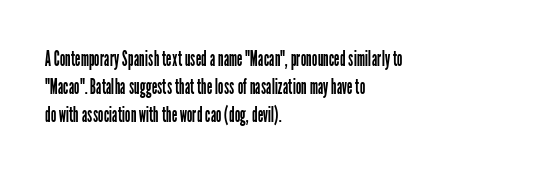
{"italic": "no", "bold": "no", "underline": "no", "align": "left", "line_spacing": "normal", "line_spacing_ratio": 1.27, "letter_spacing": "normal", "letter_spacing_em": 0.0, "glyph_px": 22}
